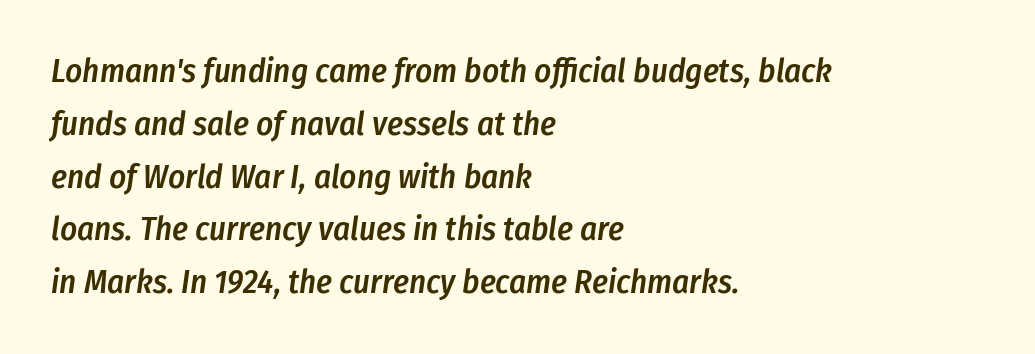
{"italic": "yes", "lean": "right", "slant_degrees": 8, "bold": "semi", "weight": "semibold", "width": "condensed", "stroke_contrast": "low", "x_height": "medium", "monospaced": "no", "underline": "no", "align": "left", "line_spacing": "normal", "line_spacing_ratio": 1.6, "letter_spacing": "normal", "letter_spacing_em": 0.0, "glyph_px": 33}
